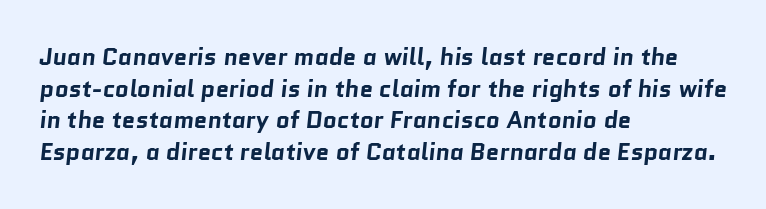
Underlining? Definitely not there. Evenly set lines give the paragraph a standard silhouette. Each line starts at the same left margin while the right side varies. The letters are bold, with thick, heavy strokes. Short note: letters normally spaced.
